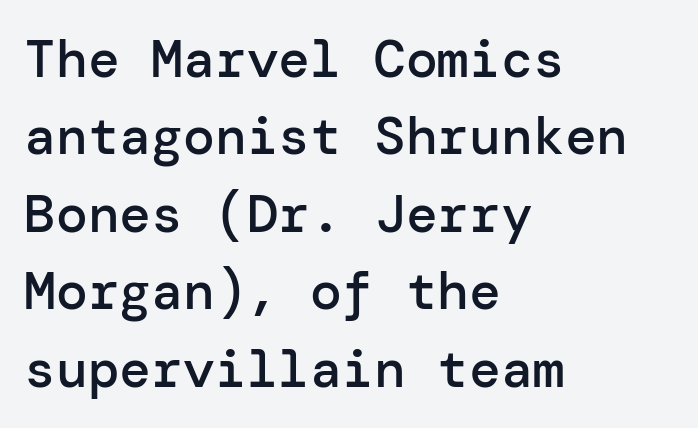
Q: Is the text bold? A: Semi-bold.
Q: Is the text italic (slanted)? A: No, it is upright.
Q: Is the typeface a serif or a sans-serif typeface? A: Sans-serif.
Q: Is the text underlined? A: No.
Q: How is the paragraph aligned? A: Left-aligned.
Q: Is the spacing between letters normal or unusually wide? A: Normal.
Q: Is the spacing between lines tight, normal or loose? A: Normal.
Q: Width (condensed, normal, or wide)? A: Normal.
Q: Stroke contrast? A: Low.
Q: x-height? A: Medium.
